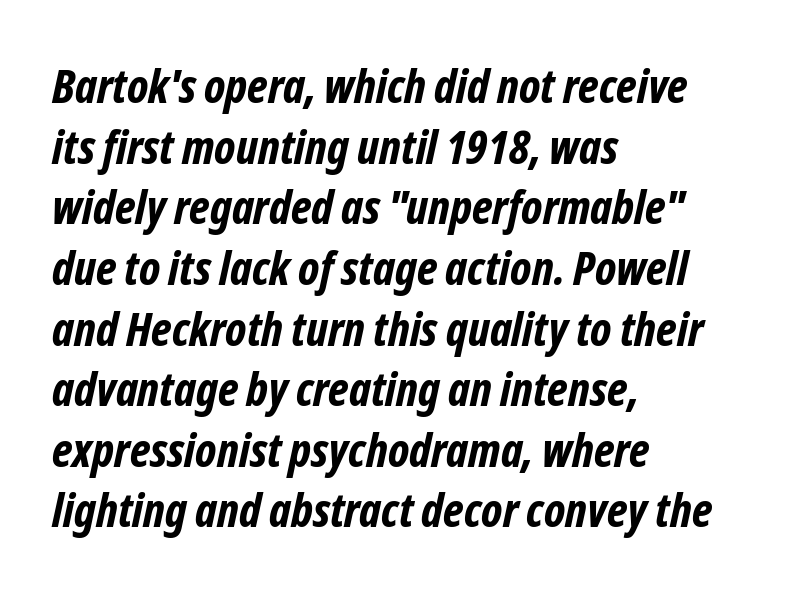
A classic flush-left, rag-right setting is used for this passage. I'd describe the lettering as bold — thick and assertive. Spacing verdict: proportional, widths tailored to each character. Anything drawn beneath the words? Only blank space. Spacing between characters is what you'd get straight out of the box. No feet cap the strokes, marking this as sans-serif type.
